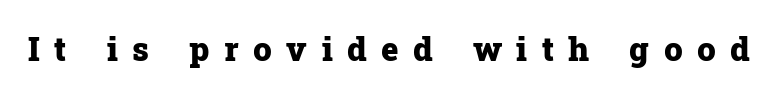
The image shows 33 px heavy serif type, upright; set unusually wide letter spacing (+0.44 em), not underlined; low stroke contrast and a medium x-height.
